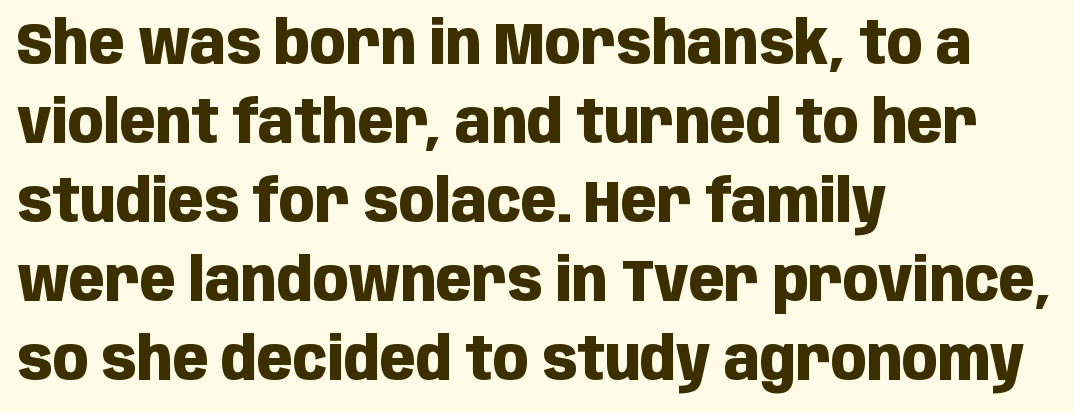
{"serif": "no", "italic": "no", "bold": "yes", "weight": "heavy", "width": "condensed", "stroke_contrast": "low", "x_height": "large", "monospaced": "no", "underline": "no", "align": "left", "line_spacing": "normal", "line_spacing_ratio": 1.34, "letter_spacing": "normal", "letter_spacing_em": 0.0, "glyph_px": 59}
